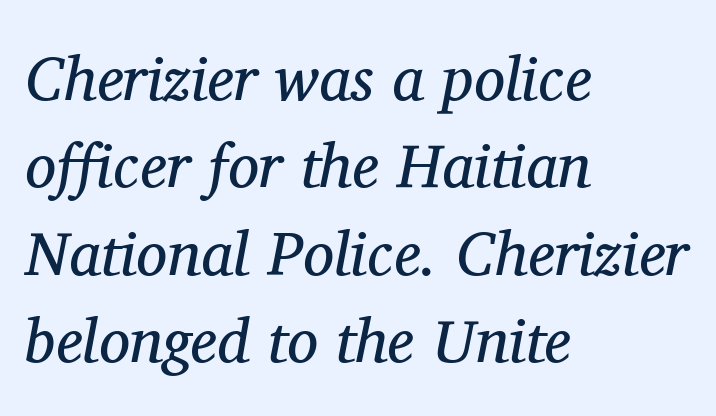
Q: Is the text bold? A: No.
Q: Is the text italic (slanted)? A: Yes, it leans right by about 11 degrees.
Q: Is the typeface a serif or a sans-serif typeface? A: Serif.
Q: Is the text underlined? A: No.
Q: How is the paragraph aligned? A: Left-aligned.
Q: Is the spacing between letters normal or unusually wide? A: Normal.
Q: Is the spacing between lines tight, normal or loose? A: Normal.
Q: Width (condensed, normal, or wide)? A: Normal.
Q: Stroke contrast? A: Medium.
Q: x-height? A: Medium.
Q: Monospaced? A: No.
